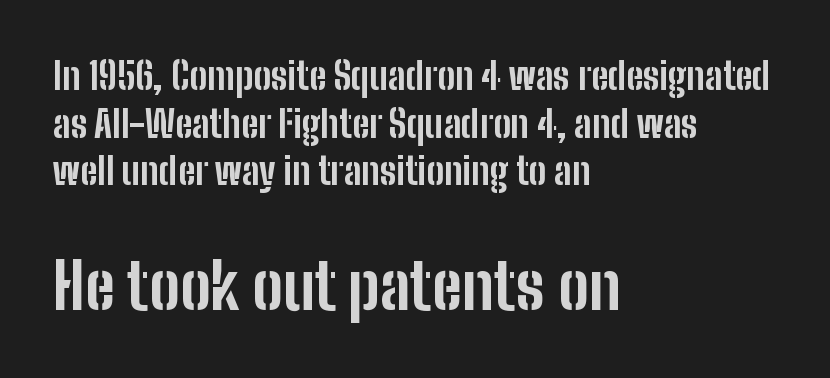
Q: Is the text bold? A: Yes.
Q: Is the text italic (slanted)? A: No, it is upright.
Q: Is the typeface a serif or a sans-serif typeface? A: Sans-serif.
Q: Is the text underlined? A: No.
Q: How is the paragraph aligned? A: Left-aligned.
Q: Is the spacing between letters normal or unusually wide? A: Normal.
Q: Is the spacing between lines tight, normal or loose? A: Normal.
Q: Which block of text is set in a larger size, the first (top) or the second (bottom)? A: The second (bottom) one.
Q: Width (condensed, normal, or wide)? A: Condensed.
Q: Stroke contrast? A: Low.
Q: x-height? A: Medium.
Q: Monospaced? A: No.
